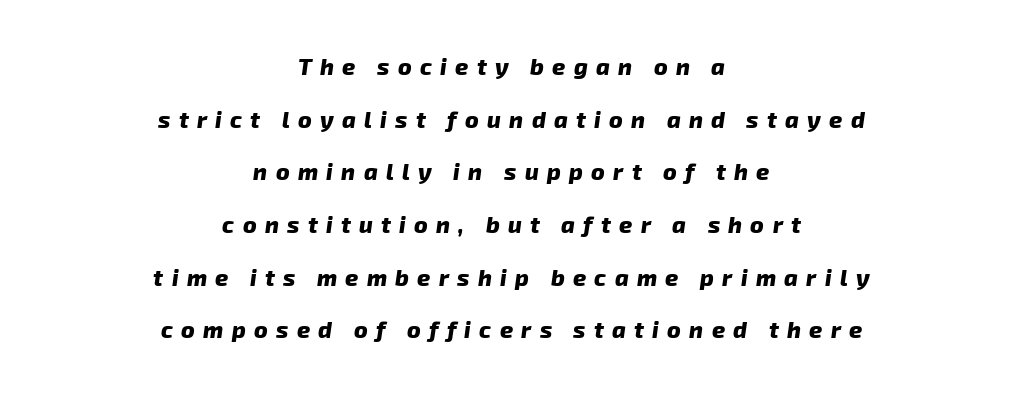
Honestly, the letter spacing is so wide it's the main thing you notice. Chunky letters — that's bold for sure. The glyphs are unaccompanied by any horizontal stroke below them. Is there much room between lines? Yes — plenty of vertical air separates them. Horizontally, the lines are justified to the midpoint only.
